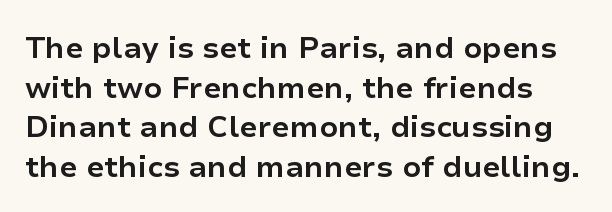
The image shows 30 px bold sans-serif type, upright; set normal line spacing (1.32x), normal letter spacing, not underlined; low stroke contrast and a medium x-height.
